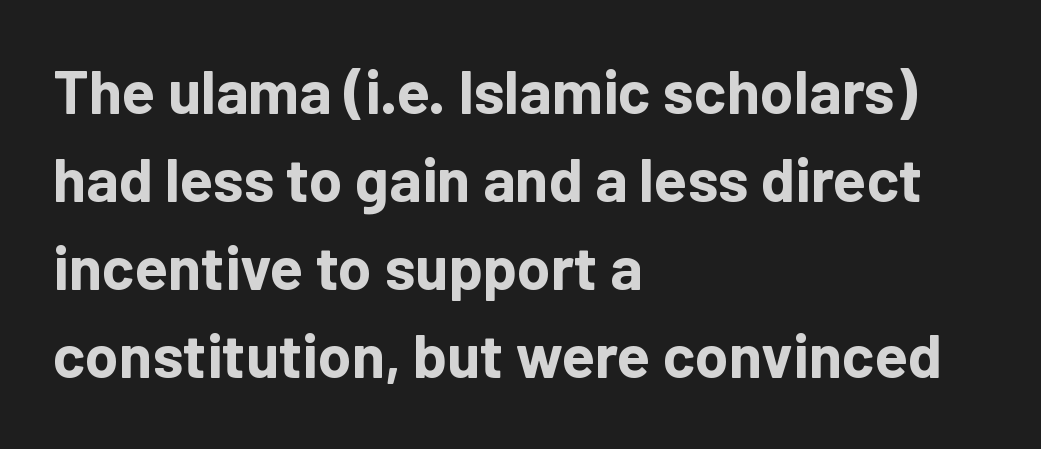
{"serif": "no", "italic": "no", "bold": "yes", "weight": "bold", "width": "normal", "stroke_contrast": "low", "x_height": "medium", "monospaced": "no", "underline": "no", "align": "left", "line_spacing": "normal", "line_spacing_ratio": 1.44, "letter_spacing": "normal", "letter_spacing_em": 0.0, "glyph_px": 61}
